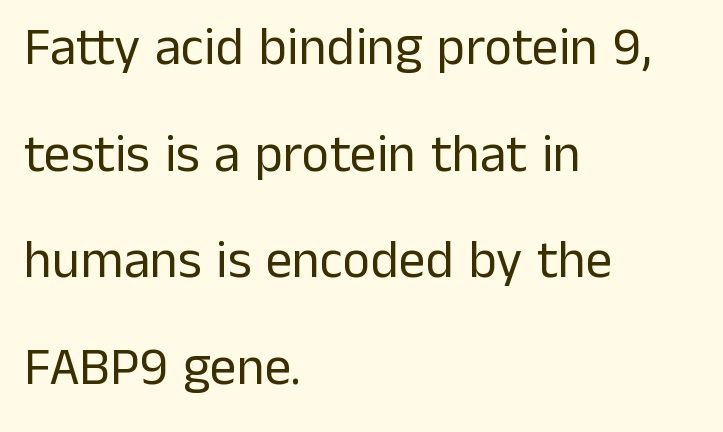
Q: Is the text bold? A: No.
Q: Is the text italic (slanted)? A: No, it is upright.
Q: Is the typeface a serif or a sans-serif typeface? A: Sans-serif.
Q: Is the text underlined? A: No.
Q: How is the paragraph aligned? A: Left-aligned.
Q: Is the spacing between letters normal or unusually wide? A: Normal.
Q: Is the spacing between lines tight, normal or loose? A: Loose.
Q: Width (condensed, normal, or wide)? A: Normal.
Q: Stroke contrast? A: Low.
Q: x-height? A: Medium.
Q: Monospaced? A: No.
